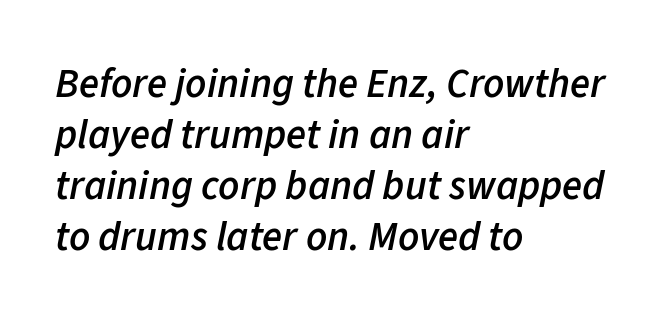
The image shows 41 px semibold type, italic (leaning right); set left-aligned, line spacing 1.24x, normal letter spacing, not underlined; low stroke contrast and a medium x-height.
